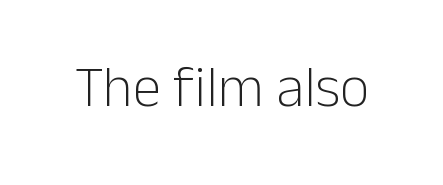
The image shows 58 px light sans-serif type, upright; set normal letter spacing, not underlined; low stroke contrast and a medium x-height.
